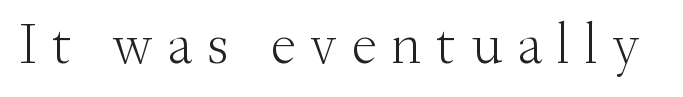
Observe the wide spacing: letters keep a clear distance from each other. Each stroke keeps to a modest, everyday thickness or less. Unmarked baselines from the first word to the last. Serif or sans? Serif — the stroke terminals have little feet.
